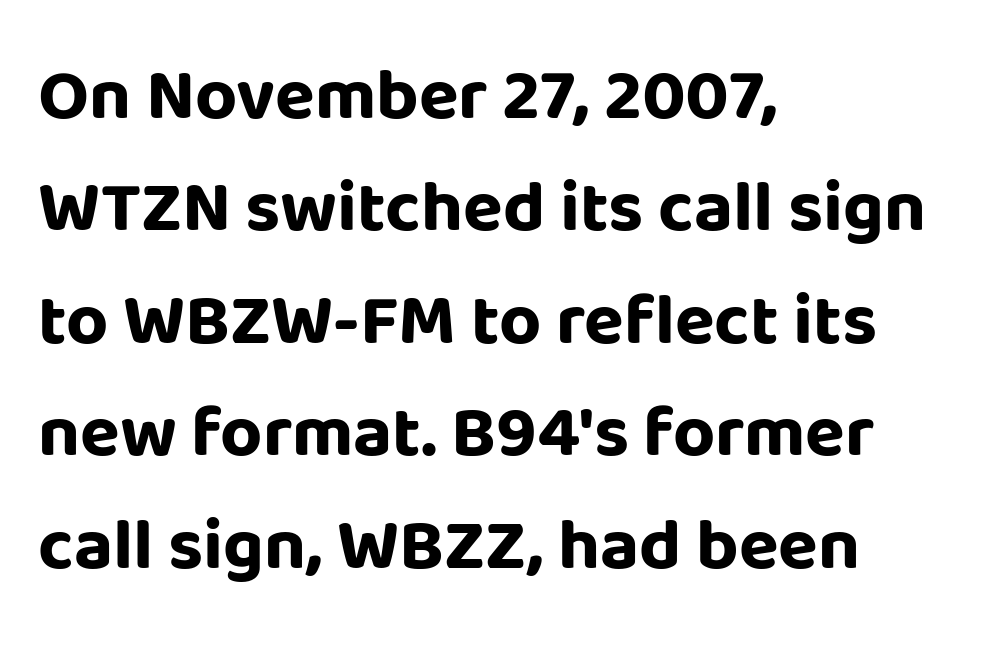
In terms of leading, this rendering sits right in the middle. The string is rendered with underlining switched off. Students, note that the glyphs here touch the page at normal intervals. Looks like regular typesetting: each glyph gets only the width it needs. Upright lettering throughout.
